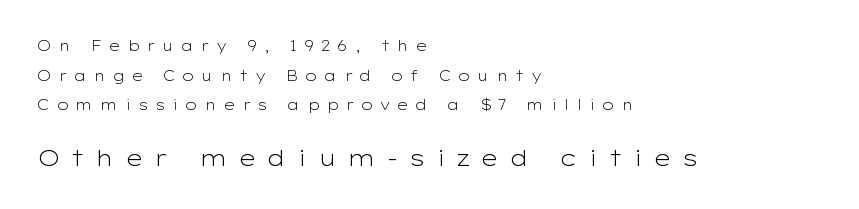
Bold? No — there's no thickening of the strokes. The compositor pushed each line to the left boundary. Unmarked baselines from the first word to the last. Italic? Not at all — the glyphs are vertical. Does the leading feel generous? Absolutely, it's lavish.
